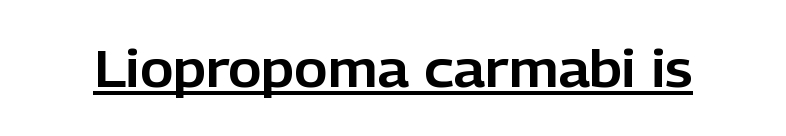
{"serif": "no", "italic": "no", "width": "normal", "stroke_contrast": "low", "x_height": "medium", "monospaced": "no", "underline": "yes", "letter_spacing": "normal", "letter_spacing_em": 0.0, "glyph_px": 51}
